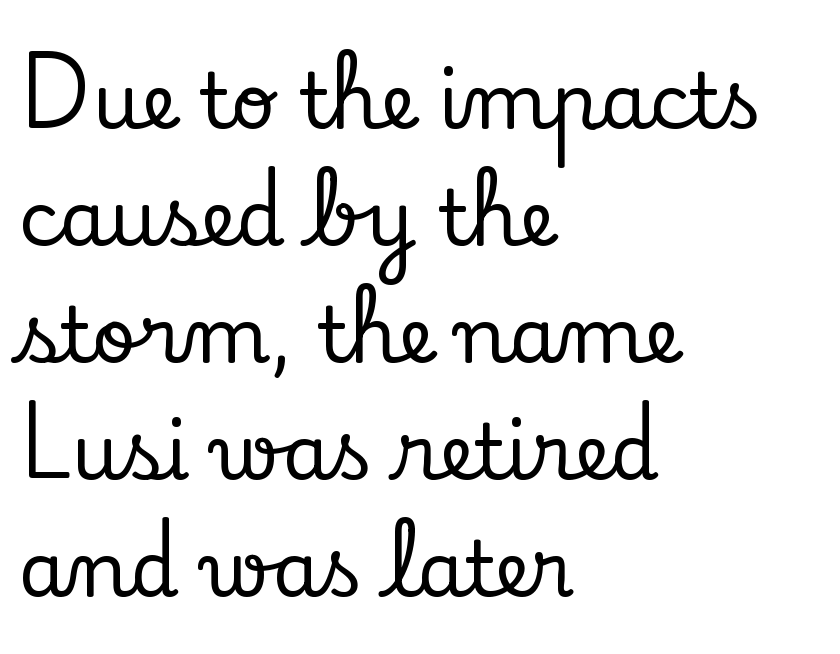
Q: Is the text italic (slanted)? A: No, it is upright.
Q: Is the text underlined? A: No.
Q: How is the paragraph aligned? A: Left-aligned.
Q: Is the spacing between letters normal or unusually wide? A: Normal.
Q: Is the spacing between lines tight, normal or loose? A: Normal.
Q: Width (condensed, normal, or wide)? A: Normal.
Q: Stroke contrast? A: Low.
Q: x-height? A: Small.
Q: Monospaced? A: No.
